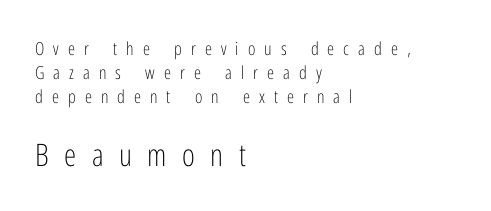
Q: Is the text bold? A: No.
Q: Is the text italic (slanted)? A: No, it is upright.
Q: Is the typeface a serif or a sans-serif typeface? A: Sans-serif.
Q: Is the text underlined? A: No.
Q: How is the paragraph aligned? A: Left-aligned.
Q: Is the spacing between letters normal or unusually wide? A: Unusually wide.
Q: Is the spacing between lines tight, normal or loose? A: Normal.
Q: Which block of text is set in a larger size, the first (top) or the second (bottom)? A: The second (bottom) one.
Q: Width (condensed, normal, or wide)? A: Condensed.
Q: Stroke contrast? A: Low.
Q: x-height? A: Medium.
Q: Monospaced? A: No.
